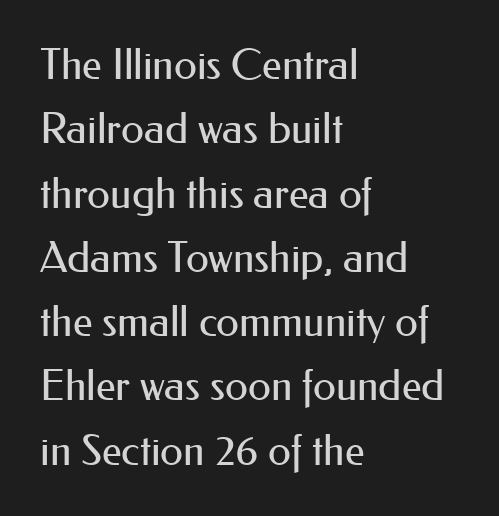
{"serif": "no", "italic": "no", "bold": "no", "weight": "regular", "width": "normal", "stroke_contrast": "medium", "x_height": "small", "monospaced": "no", "underline": "no", "align": "left", "line_spacing": "normal", "line_spacing_ratio": 1.53, "letter_spacing": "normal", "letter_spacing_em": 0.0, "glyph_px": 42}
